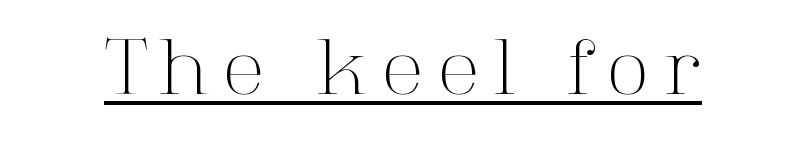
The tracking reads as deliberately expanded to a designer's eye. Tall strokes in this sample are plumb rather than angled. In terms of letterform style, serifs are clearly present. These lines are rendered in a variable-pitch font. Weight: regular or lighter.
